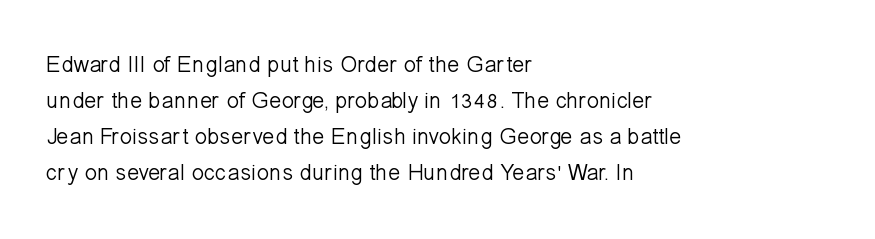
The image shows 23 px text type, upright; set left-aligned, normal line spacing (1.57x), normal letter spacing, not underlined.
